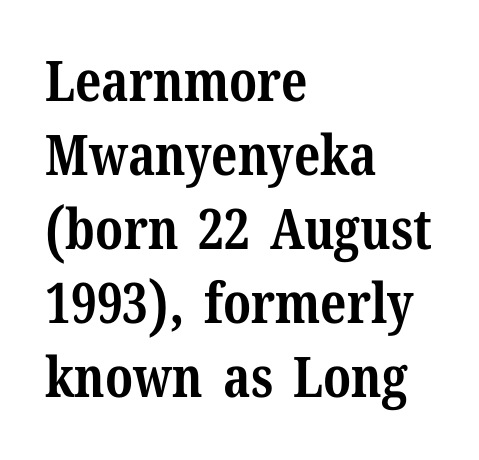
The image shows 56 px bold serif type, upright; set left-aligned, normal line spacing (1.32x), normal letter spacing, not underlined; medium stroke contrast and a medium x-height.
